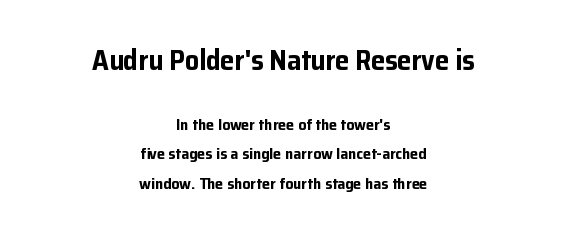
Honestly, the letter spacing is just normal — you wouldn't notice it. Each letter keeps its own natural width here, so spacing adapts to shape. Look at the glyph heights: the upper group is clearly the bigger setting. The passage shown is typeset with a sans-serif family.
